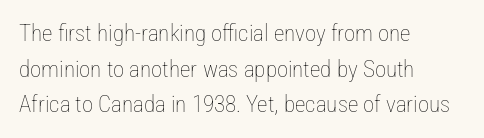
{"italic": "no", "bold": "no", "underline": "no", "align": "left", "line_spacing": "normal", "line_spacing_ratio": 1.55, "letter_spacing": "normal", "letter_spacing_em": 0.0, "glyph_px": 23}
